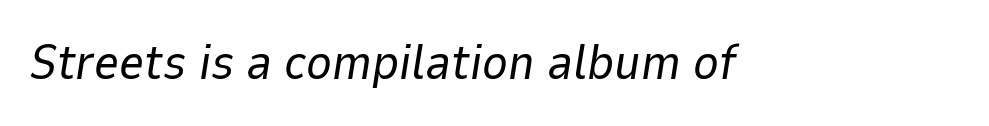
Q: Is the text bold? A: No.
Q: Is the text italic (slanted)? A: Yes, it leans right by about 9 degrees.
Q: Is the text underlined? A: No.
Q: Is the spacing between letters normal or unusually wide? A: Normal.
Q: Width (condensed, normal, or wide)? A: Normal.
Q: Stroke contrast? A: Low.
Q: x-height? A: Medium.
Q: Monospaced? A: No.
